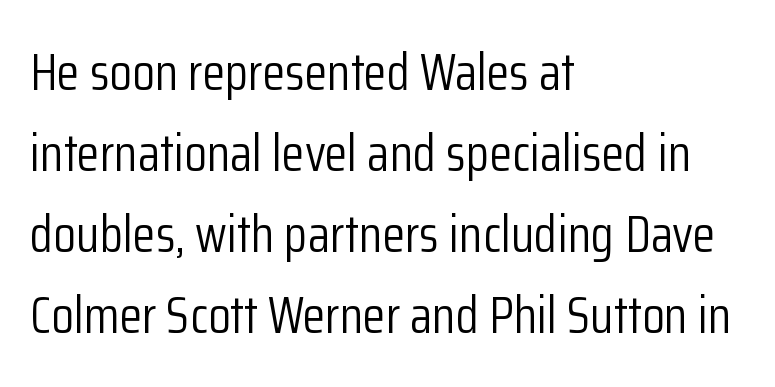
Each stroke keeps to a modest, everyday thickness or less. Rows of type keep a routine distance in the vertical direction. Underline: absent. The type sits square on the baseline with zero lean. The passage shown is typed in a proportional face where columns would drift. Each letter's strokes conclude bluntly, with no projecting serifs.
